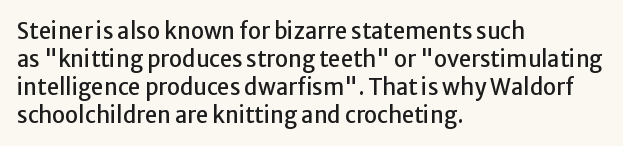
In terms of leading, this rendering sits right in the middle. Do the letters lean? They stand straight. These lines stack with their left ends in a neat column. The zone under the glyphs is completely vacant. The letters sit at their default tracking, neither squeezed nor spread.
